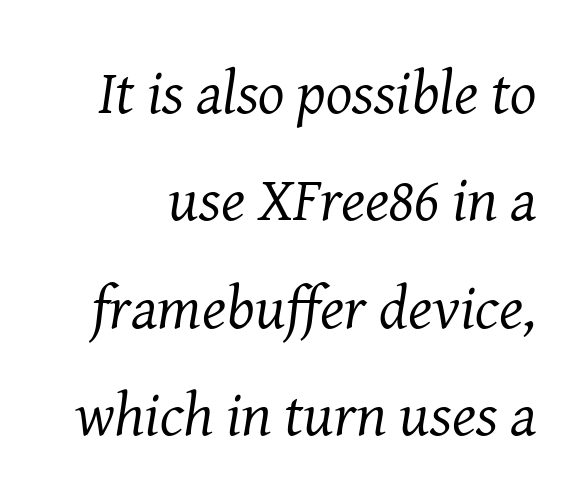
{"serif": "yes", "italic": "yes", "lean": "right", "slant_degrees": 8, "bold": "no", "weight": "regular", "width": "normal", "stroke_contrast": "medium", "x_height": "medium", "monospaced": "no", "underline": "no", "line_spacing_ratio": 1.73, "letter_spacing": "normal", "letter_spacing_em": 0.0, "glyph_px": 62}
